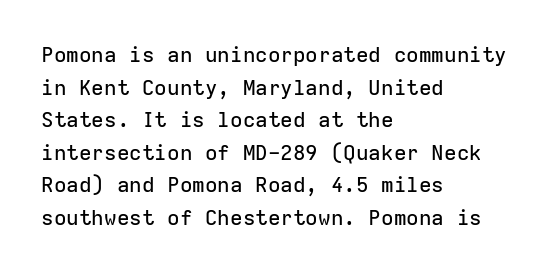
{"italic": "no", "underline": "no", "align": "left", "line_spacing": "normal", "line_spacing_ratio": 1.55, "letter_spacing": "normal", "letter_spacing_em": 0.0, "glyph_px": 21}
